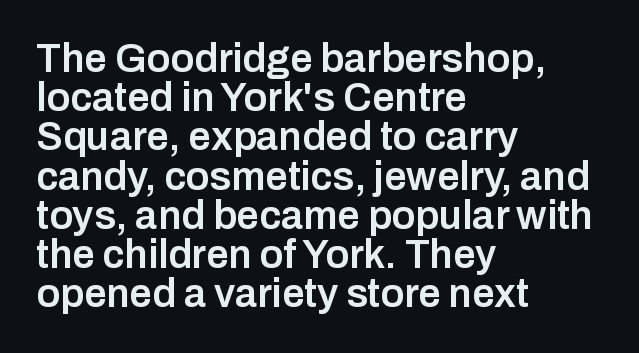
The image shows 40 px semibold sans-serif type, upright; set left-aligned, tight line spacing (0.98x), normal letter spacing, not underlined; low stroke contrast and a medium x-height.
